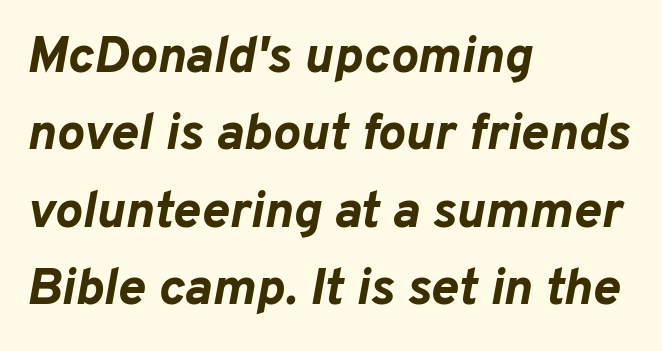
The image shows 52 px bold type, italic (leaning right); set left-aligned, normal line spacing (1.49x), normal letter spacing, not underlined; low stroke contrast and a medium x-height.
